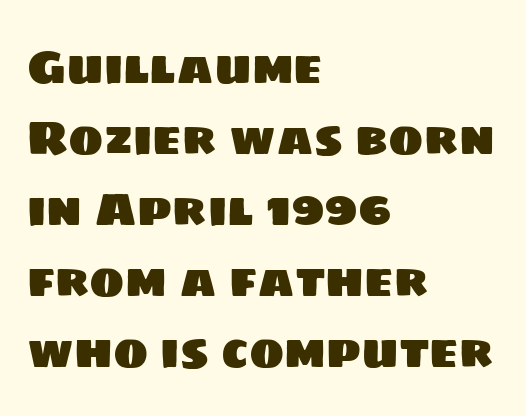
Q: Is the typeface a serif or a sans-serif typeface? A: Sans-serif.
Q: Is the text underlined? A: No.
Q: How is the paragraph aligned? A: Left-aligned.
Q: Is the spacing between letters normal or unusually wide? A: Normal.
Q: Is the spacing between lines tight, normal or loose? A: Normal.
Q: Width (condensed, normal, or wide)? A: Normal.
Q: Stroke contrast? A: Low.
Q: x-height? A: Large.
Q: Monospaced? A: No.
